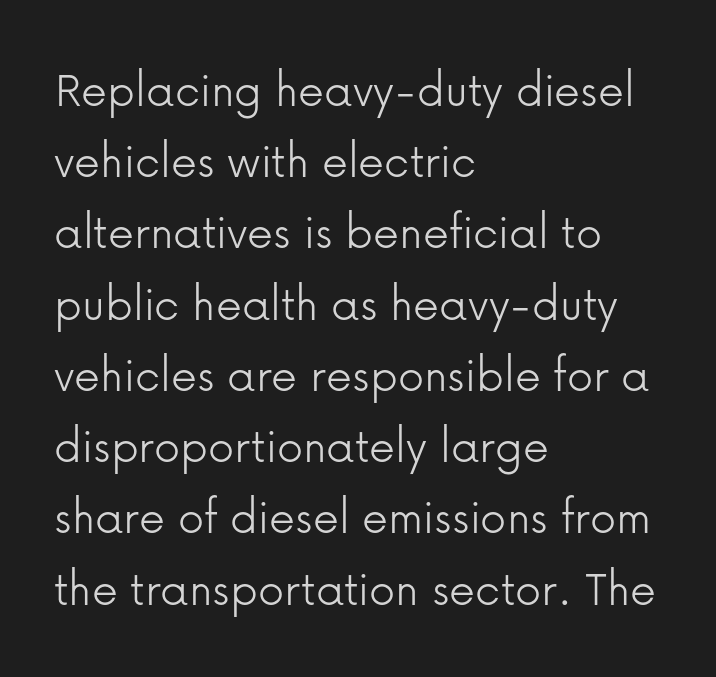
The image shows 52 px light sans-serif type, upright; set left-aligned, normal line spacing (1.37x), normal letter spacing, not underlined; low stroke contrast and a medium x-height.
